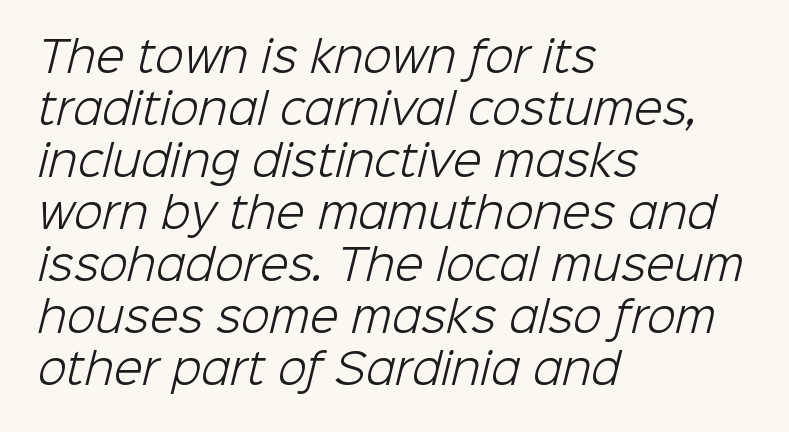
{"serif": "no", "bold": "no", "weight": "light", "width": "normal", "stroke_contrast": "low", "x_height": "medium", "monospaced": "no", "underline": "no", "align": "left", "line_spacing_ratio": 1.24, "letter_spacing": "normal", "letter_spacing_em": 0.0, "glyph_px": 42}
